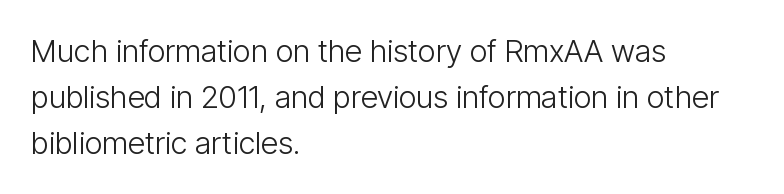
The image shows 31 px light, condensed sans-serif type, upright; set left-aligned, normal line spacing (1.49x), normal letter spacing, not underlined; low stroke contrast and a medium x-height.
